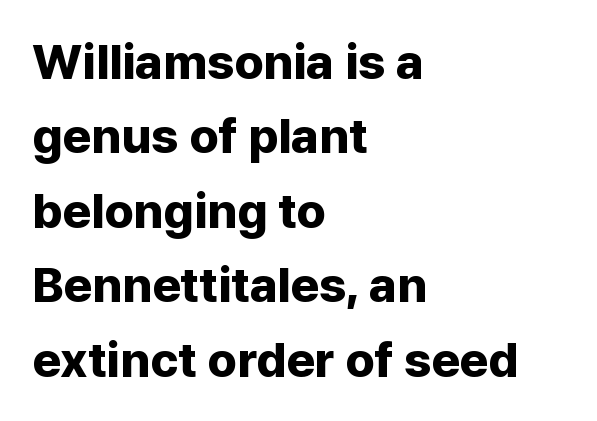
Q: Is the text bold? A: Yes.
Q: Is the text italic (slanted)? A: No, it is upright.
Q: Is the typeface a serif or a sans-serif typeface? A: Sans-serif.
Q: Is the text underlined? A: No.
Q: How is the paragraph aligned? A: Left-aligned.
Q: Is the spacing between letters normal or unusually wide? A: Normal.
Q: Is the spacing between lines tight, normal or loose? A: Normal.
Q: Width (condensed, normal, or wide)? A: Normal.
Q: Stroke contrast? A: Low.
Q: x-height? A: Medium.
Q: Monospaced? A: No.
